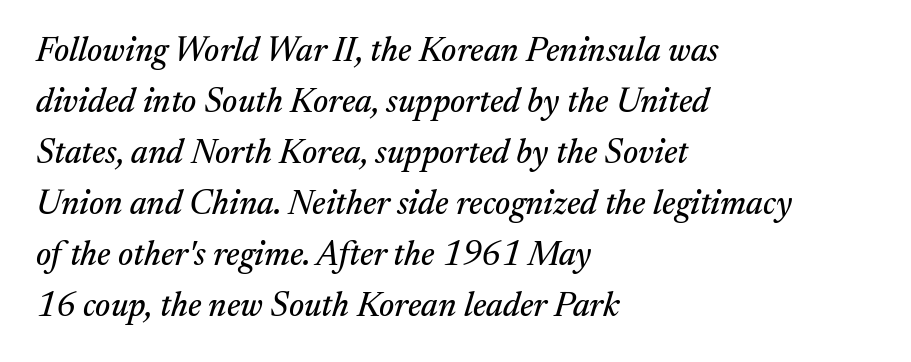
Descenders are the only things crossing below the line. Visually the block forms a straight wall on the left and a jagged coastline on the right. Look at the tracking — it's just the regular setting, nothing added. Letterform terminals end in serifs throughout the passage.
